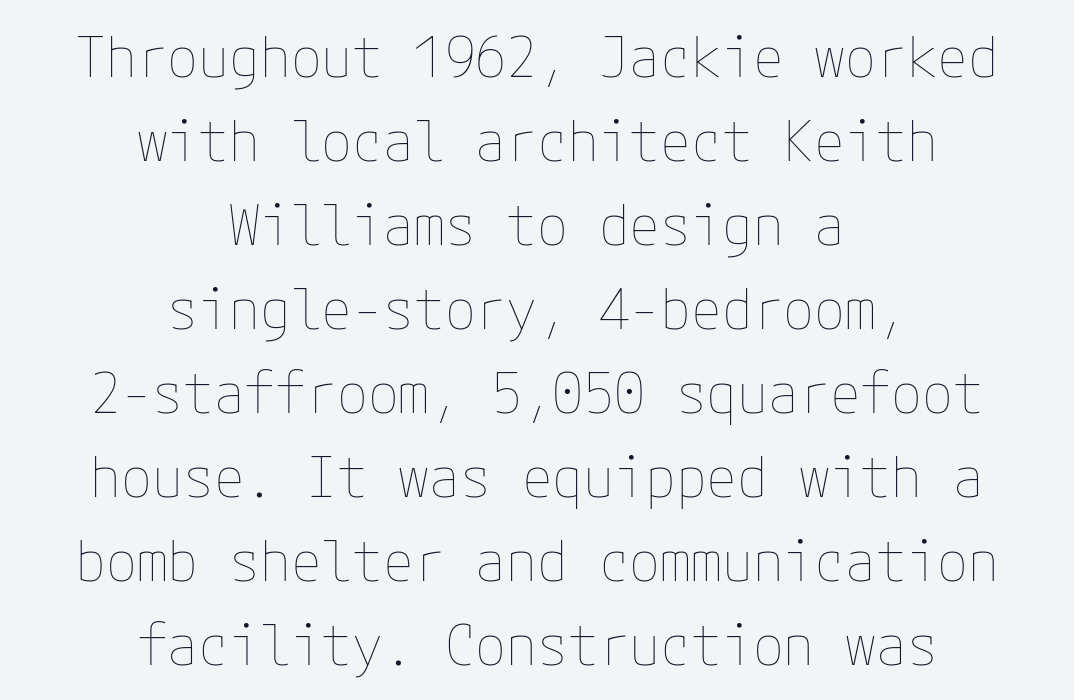
The image shows 56 px thin type, upright; set centered, normal line spacing (1.5x), normal letter spacing, not underlined; low stroke contrast and a medium x-height.
